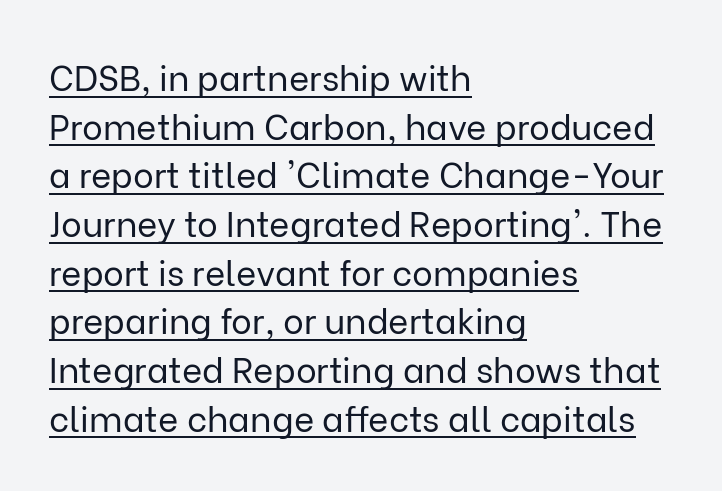
The image shows 35 px regular-weight sans-serif type, upright; set left-aligned, normal line spacing (1.39x), normal letter spacing, underlined; low stroke contrast and a medium x-height.
